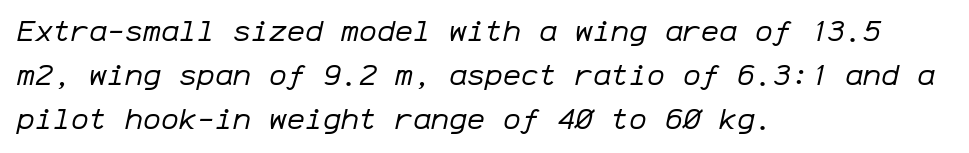
Designer's note — italics engaged. No word sits above an underline. The passage shown is typed in a monospace face where columns stay perfectly aligned. Compared with typical body copy, the letter spacing here is the same. Layout note: lines flush left.
